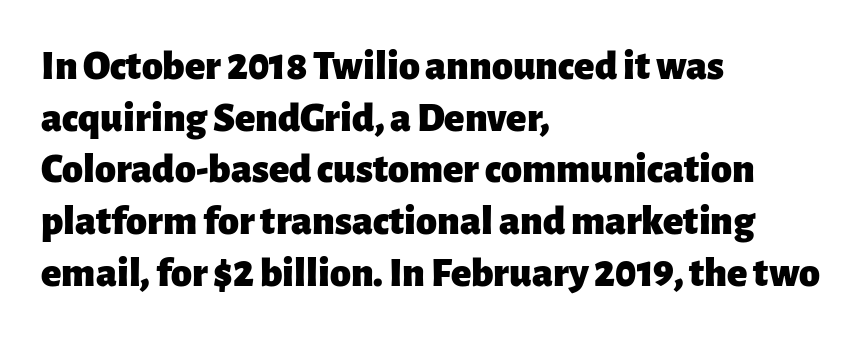
Words appear dense and cohesive because spacing is normal. Check under the words: just untouched page. Type style note: lacks serifs. Think of a printed novel: that variable character pitch is what you see here.
